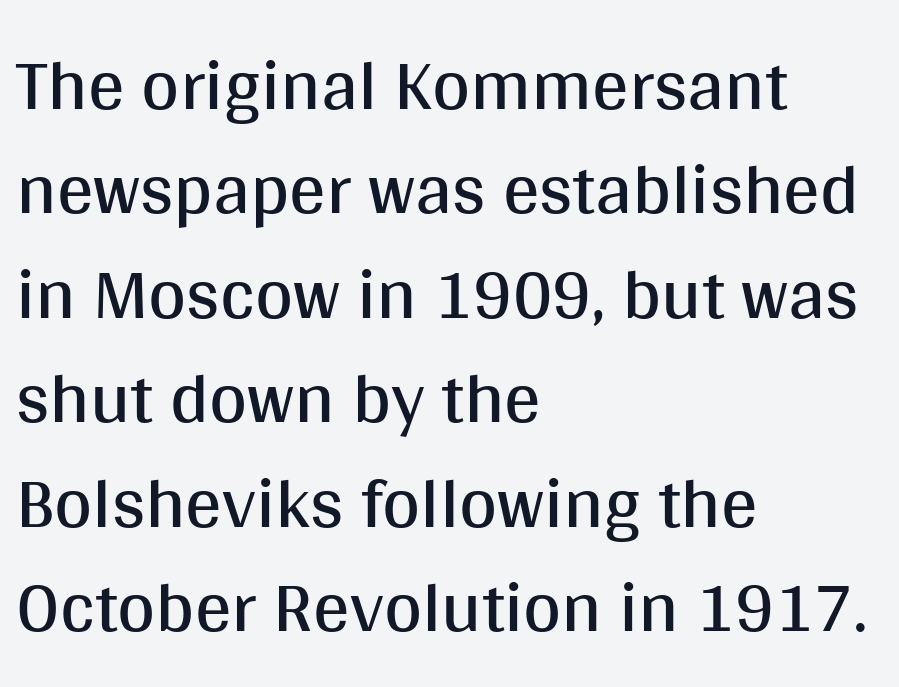
Q: Is the text bold? A: No.
Q: Is the text italic (slanted)? A: No, it is upright.
Q: Is the typeface a serif or a sans-serif typeface? A: Sans-serif.
Q: Is the text underlined? A: No.
Q: How is the paragraph aligned? A: Left-aligned.
Q: Is the spacing between letters normal or unusually wide? A: Normal.
Q: Is the spacing between lines tight, normal or loose? A: Normal.
Q: Width (condensed, normal, or wide)? A: Normal.
Q: Stroke contrast? A: Medium.
Q: x-height? A: Large.
Q: Monospaced? A: No.
